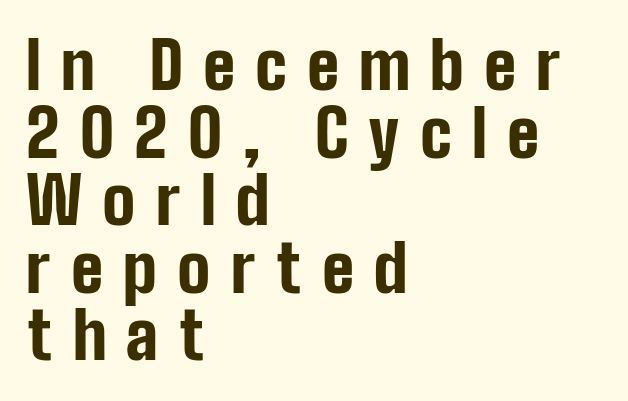
The passage shown is typeset with a sans-serif family. The block of text is dense from top to bottom, with scant space between rows. The words here are not underlined. The lines are quadded left.
